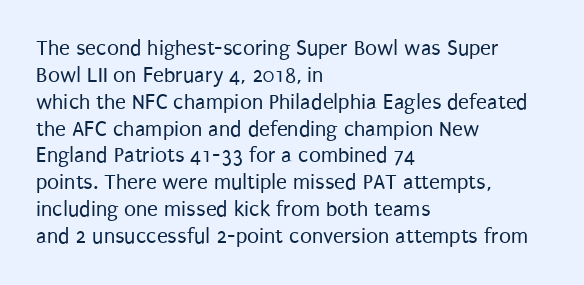
Honestly, the letter spacing is just normal — you wouldn't notice it. A student would call this left alignment; a typographer would say flush left, rag right. The font sits on the lighter half of the weight spectrum, regular included. Just letters on the line, the space beneath them empty.
